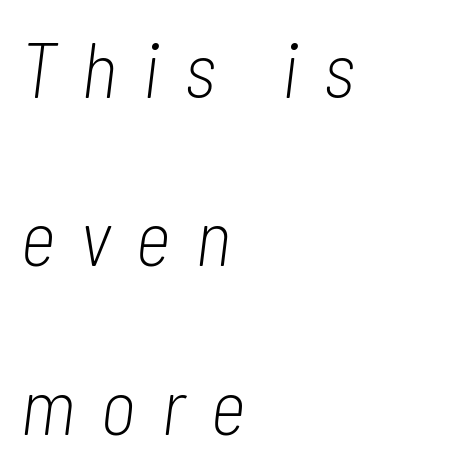
Q: Is the text bold? A: No.
Q: Is the text italic (slanted)? A: Yes, it leans right by about 7 degrees.
Q: Is the text underlined? A: No.
Q: How is the paragraph aligned? A: Left-aligned.
Q: Is the spacing between letters normal or unusually wide? A: Unusually wide.
Q: Is the spacing between lines tight, normal or loose? A: Loose.
Q: Width (condensed, normal, or wide)? A: Condensed.
Q: Stroke contrast? A: Low.
Q: x-height? A: Medium.
Q: Monospaced? A: No.
